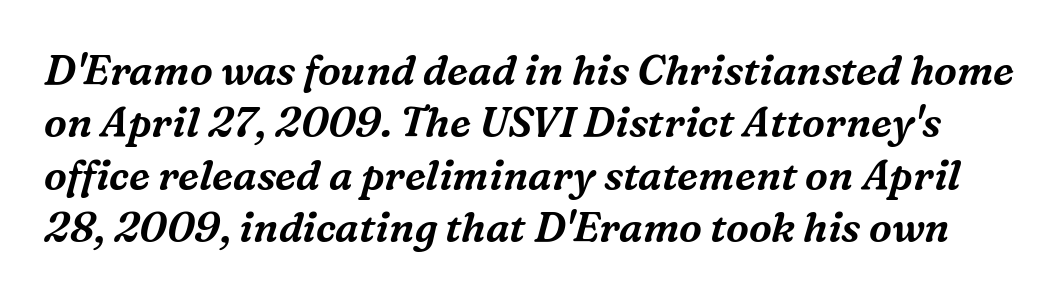
{"serif": "yes", "italic": "yes", "lean": "right", "slant_degrees": 16, "width": "normal", "stroke_contrast": "medium", "x_height": "medium", "monospaced": "no", "underline": "no", "line_spacing": "normal", "line_spacing_ratio": 1.28, "letter_spacing": "normal", "letter_spacing_em": 0.0, "glyph_px": 41}
